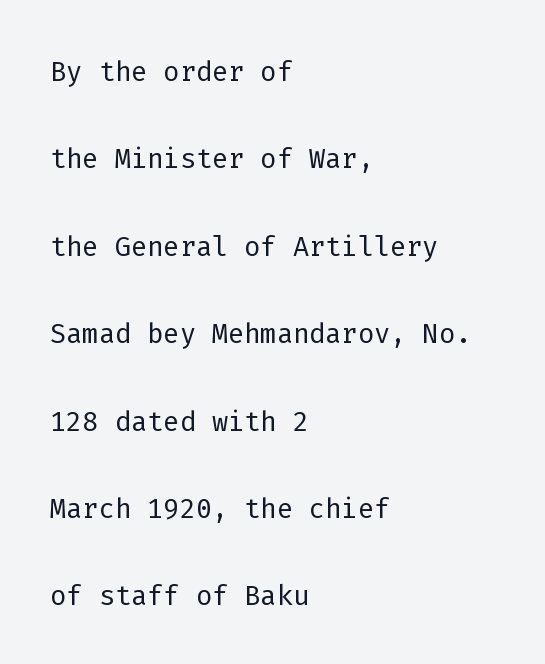
{"serif": "no", "italic": "no", "bold": "no", "weight": "light", "width": "normal", "stroke_contrast": "low", "x_height": "medium", "monospaced": "yes", "underline": "no", "align": "left", "line_spacing": "loose", "line_spacing_ratio": 2.3, "letter_spacing": "normal", "letter_spacing_em": 0.0, "glyph_px": 38}
